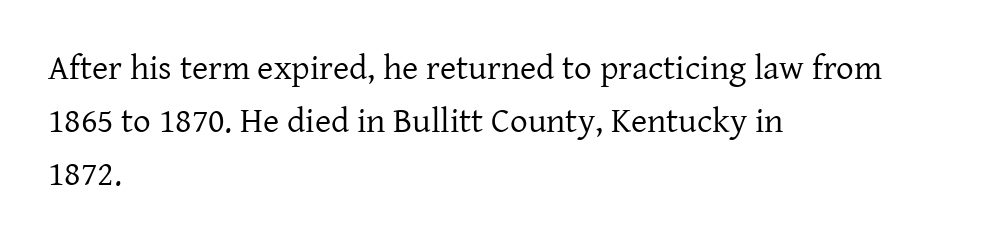
{"serif": "yes", "italic": "no", "bold": "no", "weight": "regular", "width": "normal", "stroke_contrast": "low", "x_height": "medium", "monospaced": "no", "underline": "no", "align": "left", "line_spacing": "normal", "line_spacing_ratio": 1.51, "letter_spacing": "normal", "letter_spacing_em": 0.0, "glyph_px": 35}
